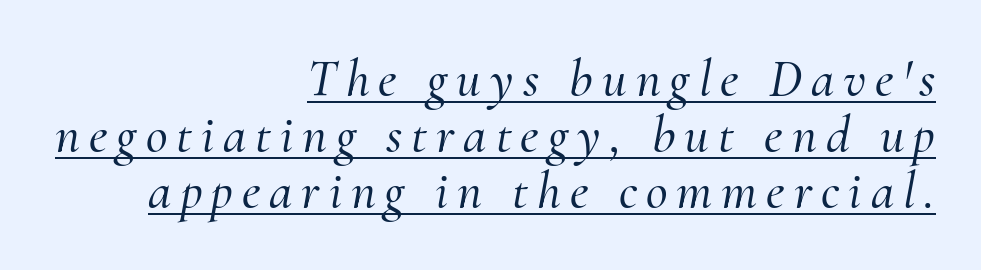
Q: Is the text italic (slanted)? A: Yes, it leans right by about 10 degrees.
Q: Is the typeface a serif or a sans-serif typeface? A: Serif.
Q: Is the text underlined? A: Yes.
Q: How is the paragraph aligned? A: Right-aligned.
Q: Is the spacing between lines tight, normal or loose? A: Tight.
Q: Width (condensed, normal, or wide)? A: Normal.
Q: Stroke contrast? A: Medium.
Q: x-height? A: Small.
Q: Monospaced? A: No.
